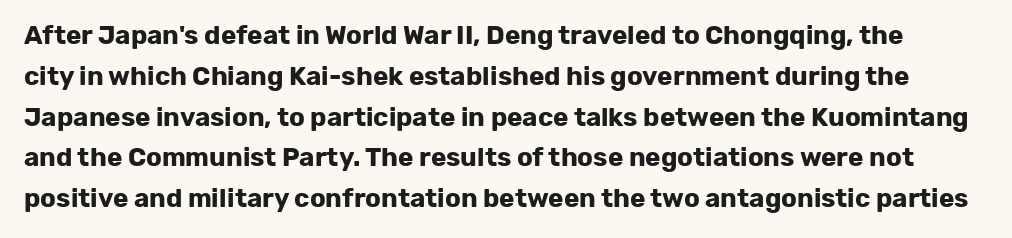
Q: Is the text bold? A: Yes.
Q: Is the text italic (slanted)? A: No, it is upright.
Q: Is the text underlined? A: No.
Q: Is the spacing between letters normal or unusually wide? A: Normal.
Q: Is the spacing between lines tight, normal or loose? A: Normal.
